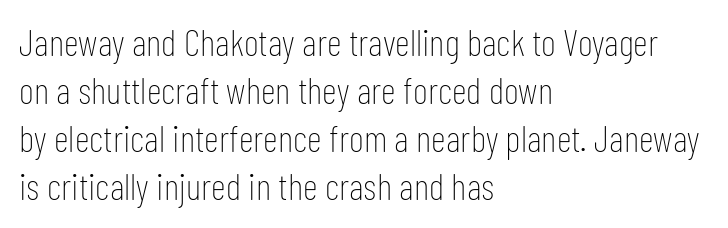
Q: Is the text bold? A: No.
Q: Is the text italic (slanted)? A: No, it is upright.
Q: Is the typeface a serif or a sans-serif typeface? A: Sans-serif.
Q: Is the text underlined? A: No.
Q: How is the paragraph aligned? A: Left-aligned.
Q: Is the spacing between letters normal or unusually wide? A: Normal.
Q: Is the spacing between lines tight, normal or loose? A: Normal.
Q: Width (condensed, normal, or wide)? A: Condensed.
Q: Stroke contrast? A: Low.
Q: x-height? A: Medium.
Q: Monospaced? A: No.
